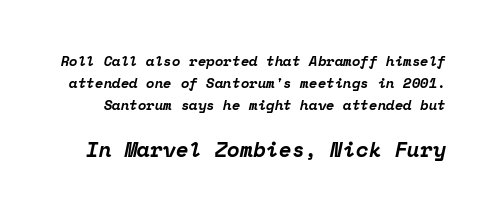
The typography opts for an oblique posture over an upright one. Top chunk: small. Bottom chunk: large. Observe the ordinary spacing: letters are neighbours, not strangers. Notice how descenders clear the ascenders below comfortably — that's standard leading. Weight: bold. A bare baseline throughout the passage.
